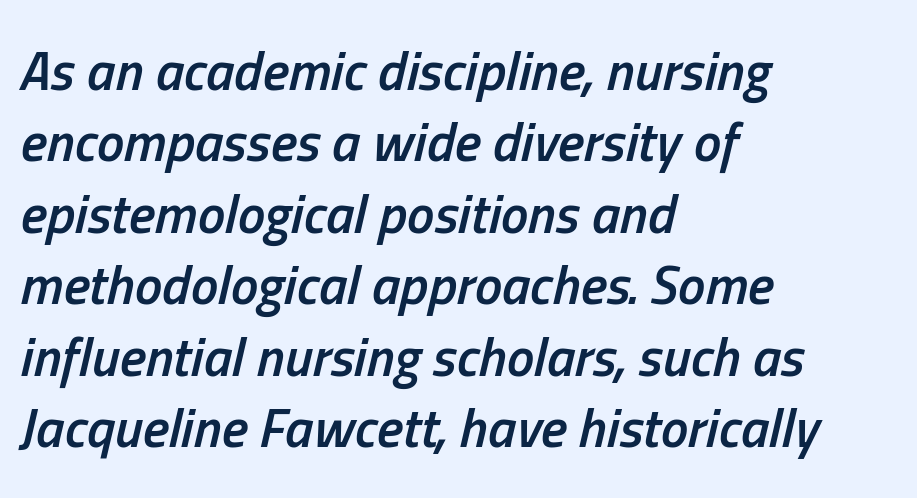
The image shows 55 px semibold, condensed type, italic (leaning right); set left-aligned, normal line spacing (1.3x), normal letter spacing, not underlined; low stroke contrast and a medium x-height.
